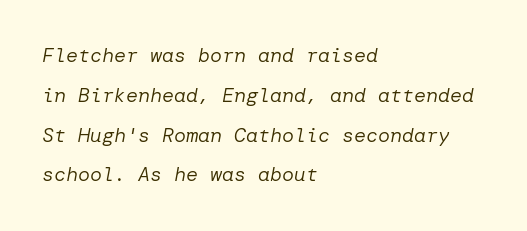
The whole block is typeset with a tilt. Line beginnings align vertically; line endings do not. A typesetter would call this leading open, well beyond the default. The tracking reads as untouched default to a designer's eye. Weight: regular or lighter. Underline: absent.
